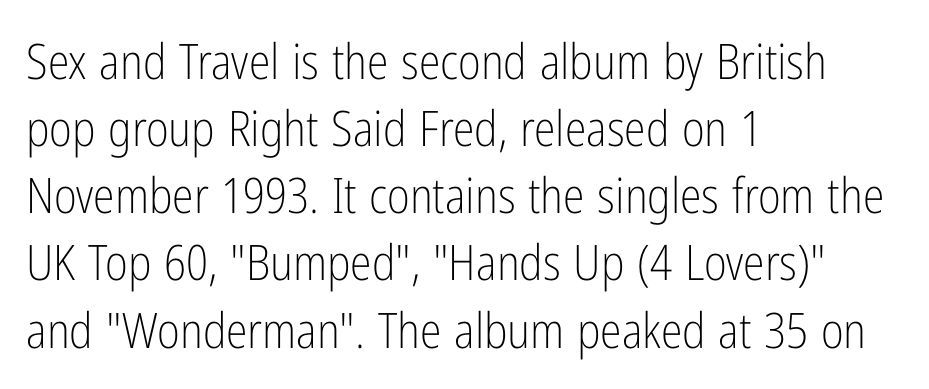
Q: Is the text bold? A: No.
Q: Is the text italic (slanted)? A: No, it is upright.
Q: Is the typeface a serif or a sans-serif typeface? A: Sans-serif.
Q: Is the text underlined? A: No.
Q: How is the paragraph aligned? A: Left-aligned.
Q: Is the spacing between letters normal or unusually wide? A: Normal.
Q: Is the spacing between lines tight, normal or loose? A: Normal.
Q: Width (condensed, normal, or wide)? A: Condensed.
Q: Stroke contrast? A: Low.
Q: x-height? A: Medium.
Q: Monospaced? A: No.
